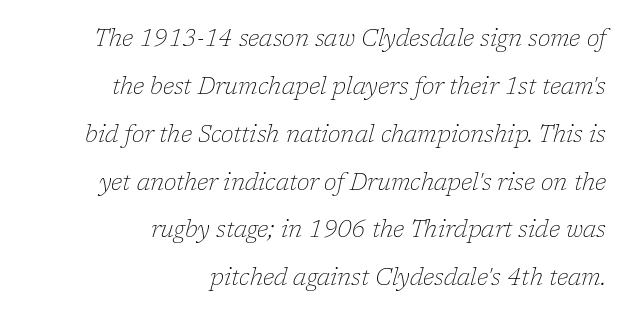
{"italic": "yes", "lean": "right", "slant_degrees": 17, "bold": "no", "underline": "no", "align": "right", "line_spacing": "loose", "line_spacing_ratio": 2.08, "letter_spacing": "normal", "letter_spacing_em": 0.0, "glyph_px": 23}
